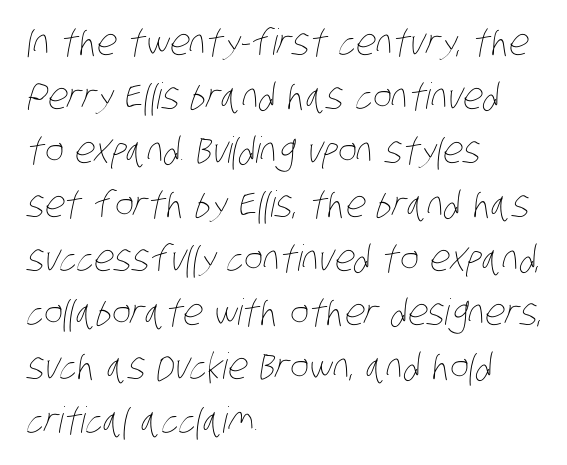
The image shows 36 px thin, condensed type; set left-aligned, normal line spacing (1.5x), normal letter spacing, not underlined; low stroke contrast and a large x-height.
